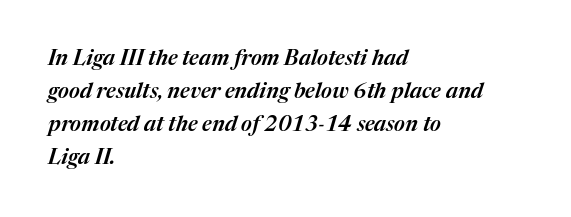
The image shows 21 px text type, italic (leaning right); set left-aligned, normal line spacing (1.57x), normal letter spacing, not underlined.
